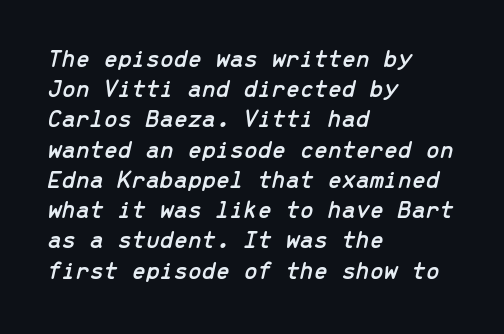
The image shows 25 px text type, italic (leaning right); set left-aligned, line spacing 1.21x, normal letter spacing, not underlined.
